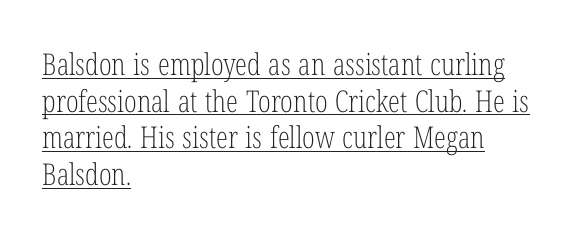
{"serif": "yes", "italic": "no", "bold": "no", "weight": "light", "width": "condensed", "stroke_contrast": "low", "x_height": "medium", "monospaced": "no", "underline": "yes", "align": "left", "line_spacing_ratio": 1.22, "letter_spacing": "normal", "letter_spacing_em": 0.0, "glyph_px": 30}
